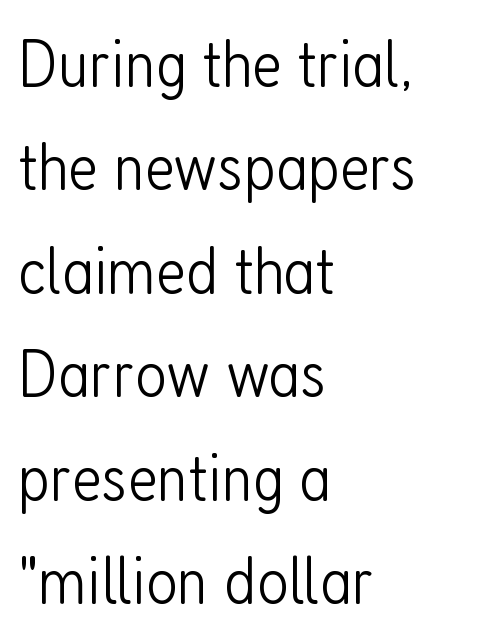
The image shows 69 px light, condensed sans-serif type, upright; set left-aligned, normal line spacing (1.5x), normal letter spacing, not underlined; low stroke contrast and a medium x-height.
